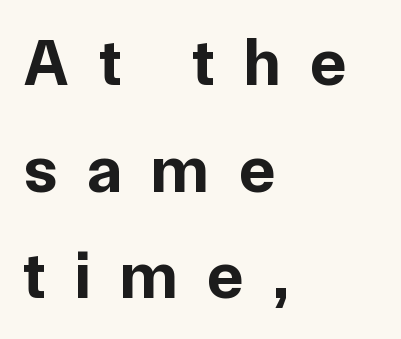
Q: Is the text bold? A: Yes.
Q: Is the text italic (slanted)? A: No, it is upright.
Q: Is the typeface a serif or a sans-serif typeface? A: Sans-serif.
Q: Is the text underlined? A: No.
Q: How is the paragraph aligned? A: Left-aligned.
Q: Is the spacing between letters normal or unusually wide? A: Unusually wide.
Q: Is the spacing between lines tight, normal or loose? A: Normal.
Q: Width (condensed, normal, or wide)? A: Normal.
Q: Stroke contrast? A: Low.
Q: x-height? A: Medium.
Q: Monospaced? A: No.
